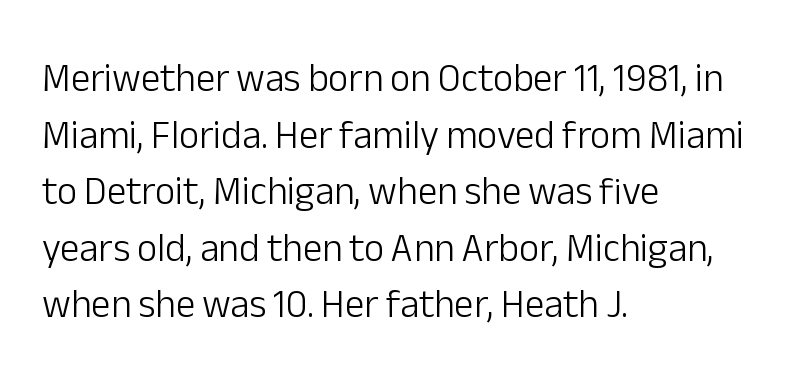
The image shows 39 px light sans-serif type, upright; set left-aligned, normal line spacing (1.45x), normal letter spacing, not underlined; low stroke contrast and a medium x-height.
